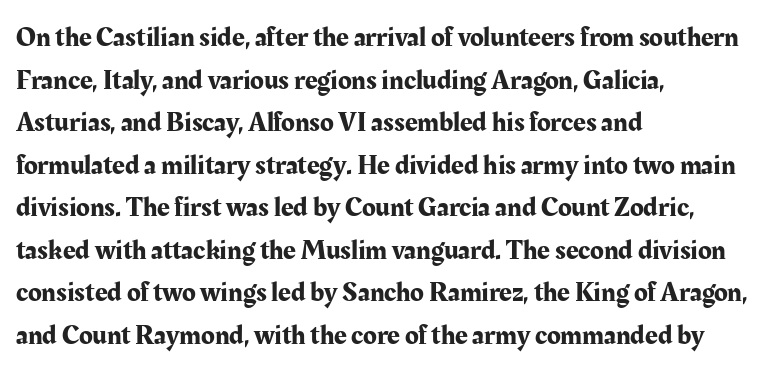
Q: Is the text italic (slanted)? A: No, it is upright.
Q: Is the typeface a serif or a sans-serif typeface? A: Serif.
Q: Is the text underlined? A: No.
Q: How is the paragraph aligned? A: Left-aligned.
Q: Is the spacing between letters normal or unusually wide? A: Normal.
Q: Is the spacing between lines tight, normal or loose? A: Normal.
Q: Width (condensed, normal, or wide)? A: Normal.
Q: Stroke contrast? A: Medium.
Q: x-height? A: Medium.
Q: Monospaced? A: No.
